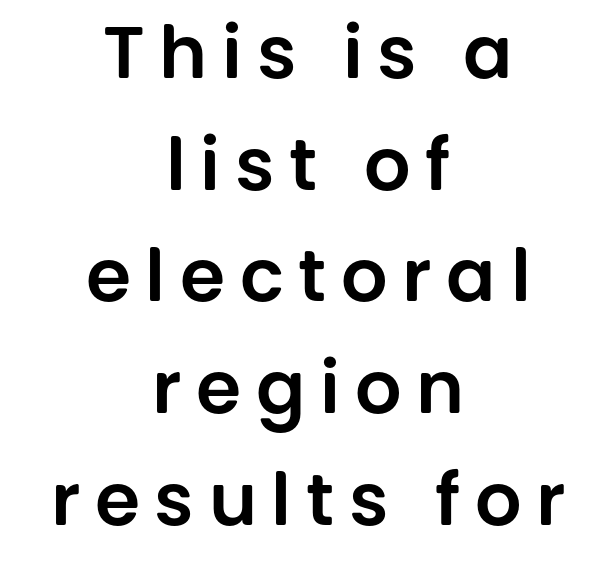
The image shows 73 px sans-serif type, upright; set centered, normal line spacing (1.53x), unusually wide letter spacing (+0.2 em), not underlined; low stroke contrast and a large x-height.
